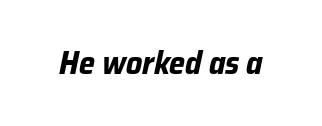
The image shows 32 px bold type, italic (leaning right); set normal letter spacing, not underlined; low stroke contrast and a medium x-height.
